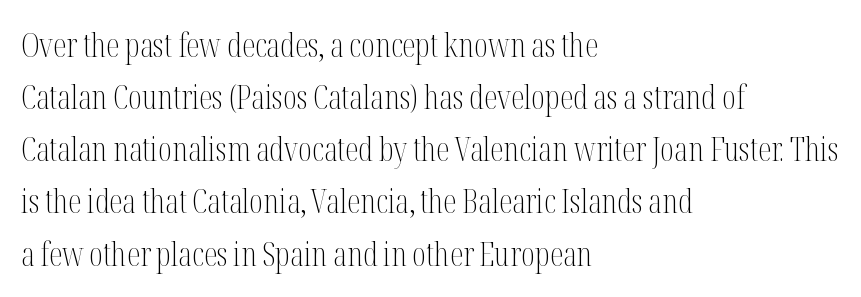
The image shows 33 px light, condensed serif type, upright; set left-aligned, normal line spacing (1.58x), normal letter spacing, not underlined; medium stroke contrast and a medium x-height.
